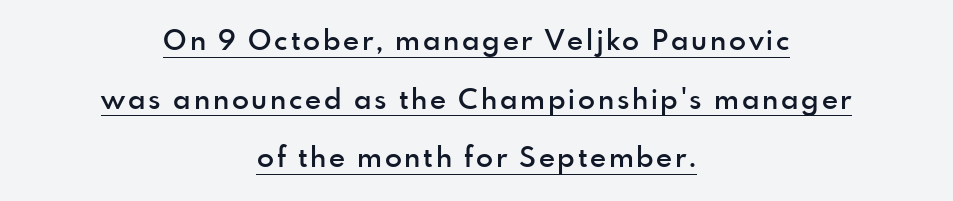
These lines carry some extra weight — a demibold, not a full bold. Rendered with straight, roman letterforms. Where is the straight margin? There isn't one; the lines are centered. You can tell from the bare stems that sans-serif type was used.
